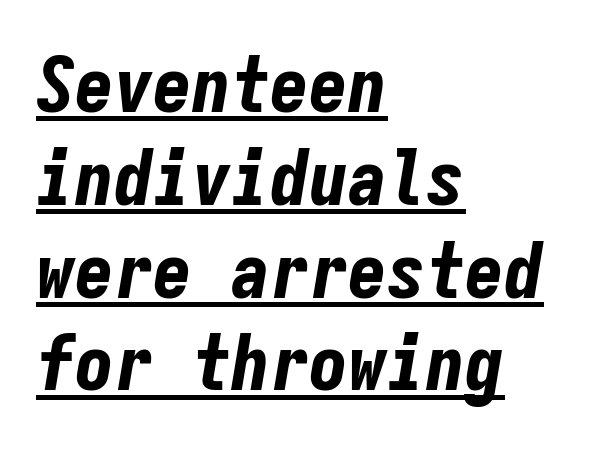
Q: Is the text bold? A: Yes.
Q: Is the text italic (slanted)? A: Yes, it leans right by about 9 degrees.
Q: Is the text underlined? A: Yes.
Q: How is the paragraph aligned? A: Left-aligned.
Q: Is the spacing between letters normal or unusually wide? A: Normal.
Q: Width (condensed, normal, or wide)? A: Condensed.
Q: Stroke contrast? A: Low.
Q: x-height? A: Medium.
Q: Monospaced? A: Yes.
